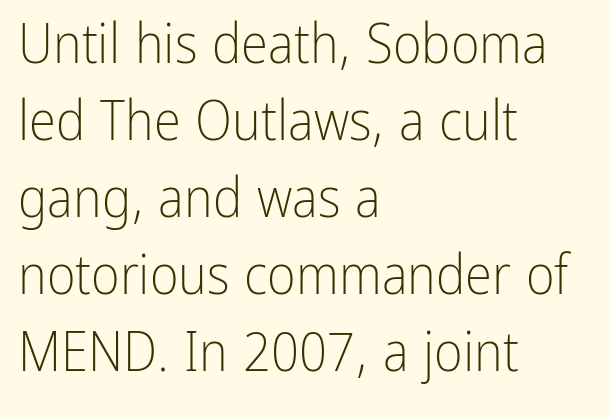
{"serif": "no", "italic": "no", "bold": "no", "weight": "light", "width": "condensed", "stroke_contrast": "low", "x_height": "medium", "monospaced": "no", "underline": "no", "align": "left", "line_spacing": "normal", "line_spacing_ratio": 1.4, "letter_spacing": "normal", "letter_spacing_em": 0.0, "glyph_px": 55}
